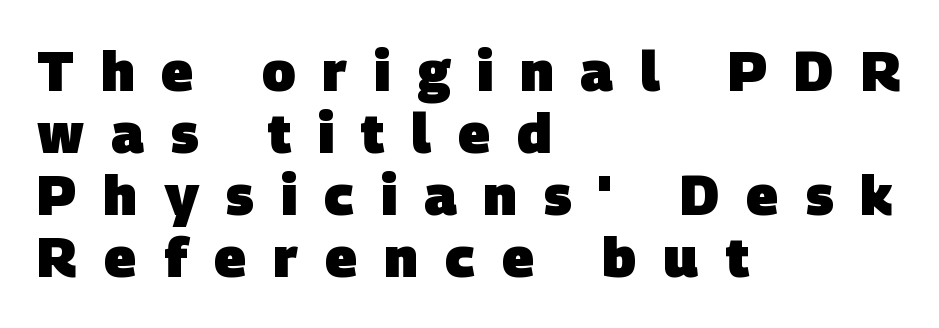
Q: Is the text bold? A: Yes.
Q: Is the typeface a serif or a sans-serif typeface? A: Sans-serif.
Q: Is the text underlined? A: No.
Q: How is the paragraph aligned? A: Left-aligned.
Q: Is the spacing between letters normal or unusually wide? A: Unusually wide.
Q: Is the spacing between lines tight, normal or loose? A: Tight.
Q: Width (condensed, normal, or wide)? A: Normal.
Q: Stroke contrast? A: Low.
Q: x-height? A: Large.
Q: Monospaced? A: No.
